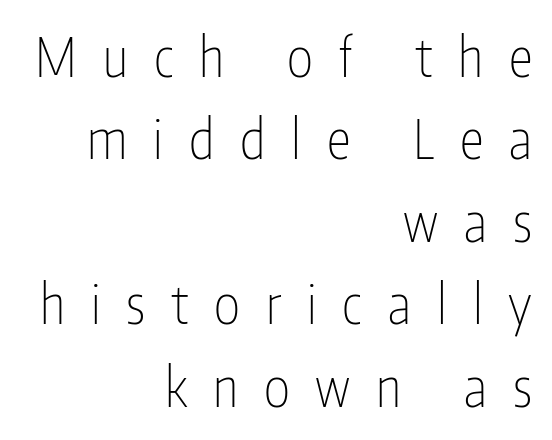
Designer's note — italics off, roman on. Anything drawn beneath the words? Only blank space. Horizontally, the lines are justified to the trailing edge only. The type family on display is of the sans-serif kind. How would I describe the line gaps? Plain and ordinary.
